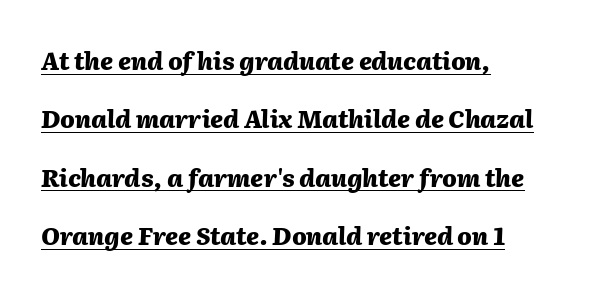
The image shows 24 px bold type, italic (leaning right); set left-aligned, loose line spacing (2.43x), normal letter spacing, underlined.
